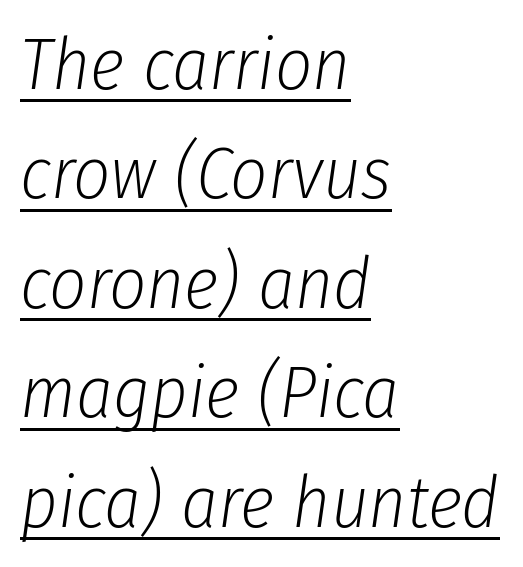
Q: Is the text bold? A: No.
Q: Is the text italic (slanted)? A: Yes, it leans right by about 8 degrees.
Q: Is the text underlined? A: Yes.
Q: How is the paragraph aligned? A: Left-aligned.
Q: Is the spacing between letters normal or unusually wide? A: Normal.
Q: Is the spacing between lines tight, normal or loose? A: Normal.
Q: Width (condensed, normal, or wide)? A: Condensed.
Q: Stroke contrast? A: Low.
Q: x-height? A: Medium.
Q: Monospaced? A: No.
